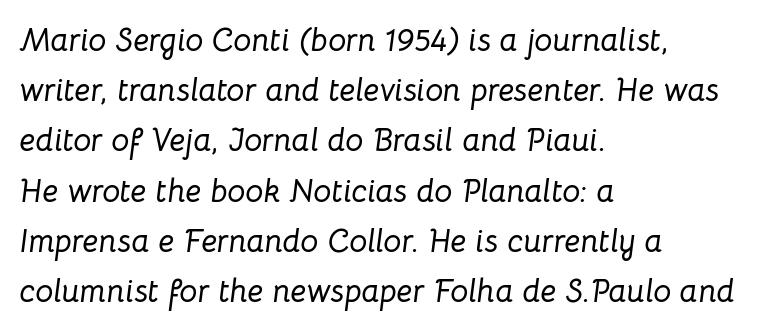
Q: Is the text italic (slanted)? A: Yes, it leans right by about 8 degrees.
Q: Is the text underlined? A: No.
Q: How is the paragraph aligned? A: Left-aligned.
Q: Is the spacing between letters normal or unusually wide? A: Normal.
Q: Is the spacing between lines tight, normal or loose? A: Normal.
Q: Width (condensed, normal, or wide)? A: Normal.
Q: Stroke contrast? A: Low.
Q: x-height? A: Medium.
Q: Monospaced? A: No.
